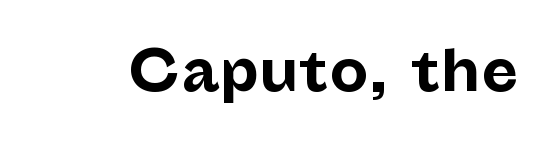
Q: Is the text bold? A: Yes.
Q: Is the text italic (slanted)? A: No, it is upright.
Q: Is the typeface a serif or a sans-serif typeface? A: Sans-serif.
Q: Is the text underlined? A: No.
Q: Is the spacing between letters normal or unusually wide? A: Normal.
Q: Width (condensed, normal, or wide)? A: Normal.
Q: Stroke contrast? A: Low.
Q: x-height? A: Medium.
Q: Monospaced? A: No.
